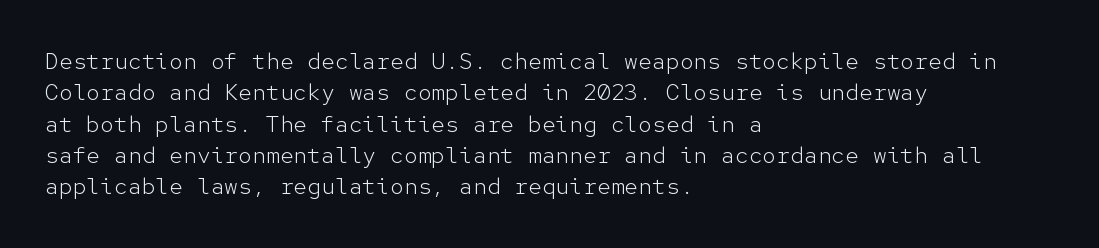
The image shows 23 px text type, upright; set left-aligned, normal line spacing (1.36x), normal letter spacing, not underlined.
